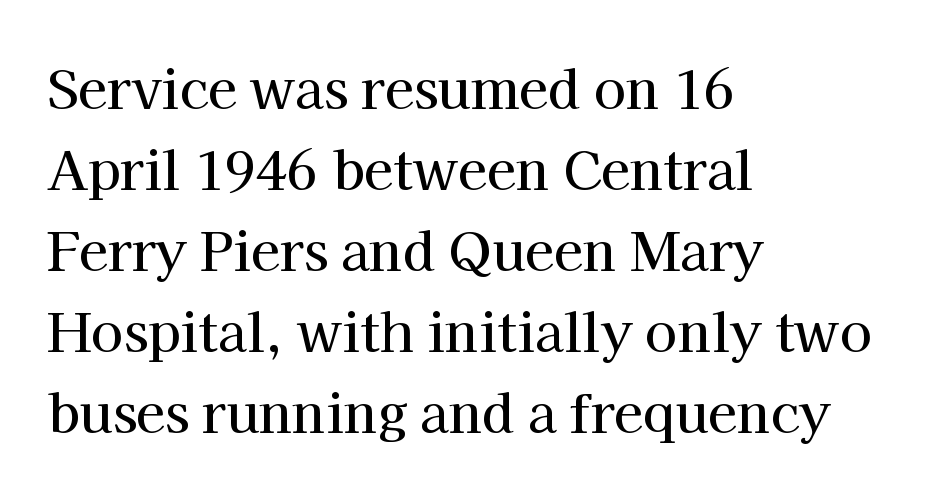
Q: Is the text italic (slanted)? A: No, it is upright.
Q: Is the typeface a serif or a sans-serif typeface? A: Serif.
Q: Is the text underlined? A: No.
Q: How is the paragraph aligned? A: Left-aligned.
Q: Is the spacing between letters normal or unusually wide? A: Normal.
Q: Is the spacing between lines tight, normal or loose? A: Normal.
Q: Width (condensed, normal, or wide)? A: Normal.
Q: Stroke contrast? A: High.
Q: x-height? A: Medium.
Q: Monospaced? A: No.
